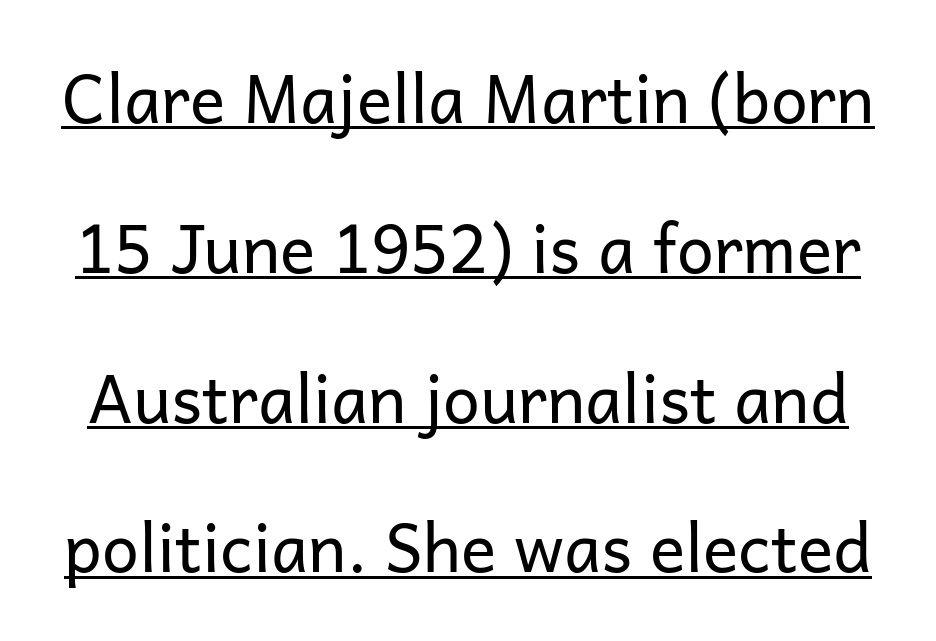
Observe the absence of serifs on each vertical stroke in this sample. The passage shown has conventional tracking throughout. The designer dialed line spacing up above the default. This is the regular roman posture of the typeface. You could not count columns in this text — the font is proportionally spaced. Somebody hit Ctrl+U on this one — the words are underlined.
